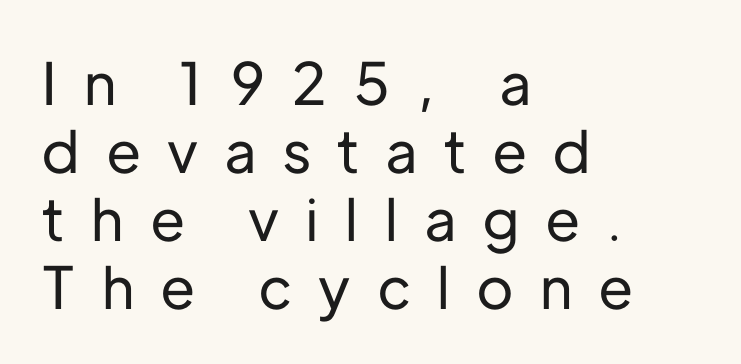
{"serif": "no", "italic": "no", "width": "normal", "stroke_contrast": "low", "x_height": "medium", "monospaced": "no", "underline": "no", "align": "left", "line_spacing_ratio": 1.17, "letter_spacing": "wide", "letter_spacing_em": 0.47, "glyph_px": 58}
